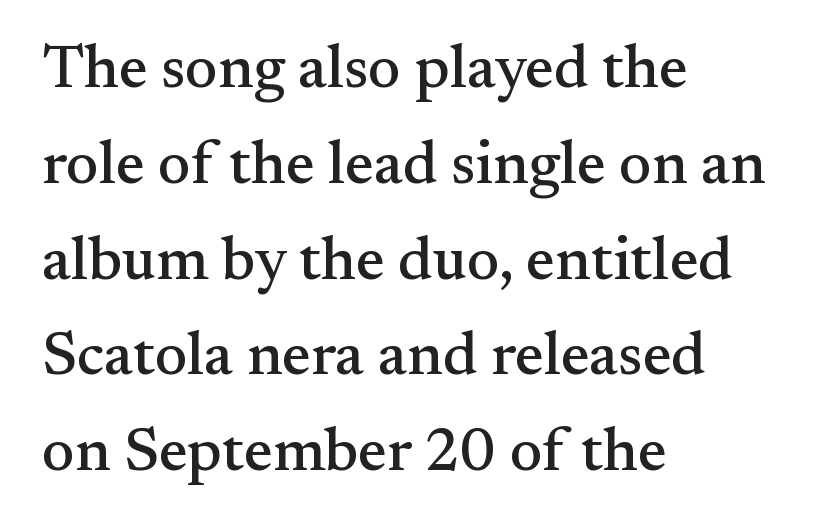
The image shows 61 px serif type, upright; set left-aligned, normal line spacing (1.57x), normal letter spacing, not underlined; medium stroke contrast and a small x-height.
